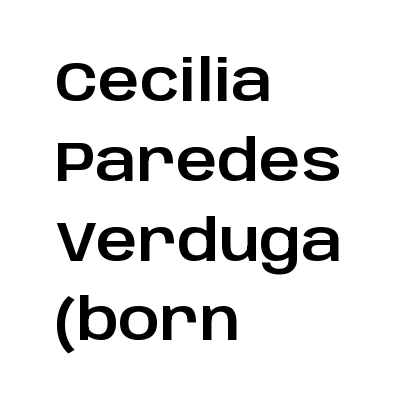
The lines in this sample share a left origin and differ only in where they stop. Nothing sits at the stroke ends, so this counts as sans-serif. What's the leading like? Ordinary, nothing unusual. A typesetter would call this proportional, since set widths differ per character. Italic? Not at all — the glyphs are vertical. Rule under the text: the space is simply empty.
